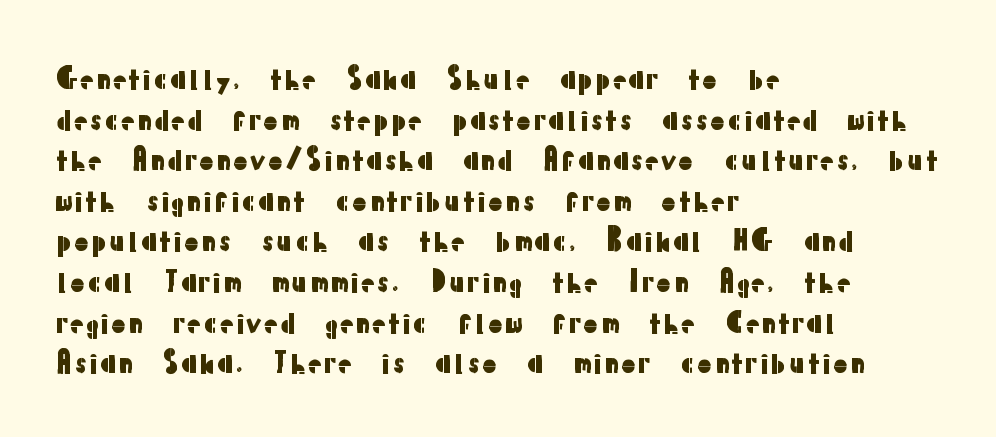
Q: Is the text italic (slanted)? A: No, it is upright.
Q: Is the typeface a serif or a sans-serif typeface? A: Sans-serif.
Q: Is the text underlined? A: No.
Q: How is the paragraph aligned? A: Left-aligned.
Q: Is the spacing between letters normal or unusually wide? A: Normal.
Q: Is the spacing between lines tight, normal or loose? A: Normal.
Q: Width (condensed, normal, or wide)? A: Normal.
Q: Stroke contrast? A: Low.
Q: x-height? A: Medium.
Q: Monospaced? A: No.
